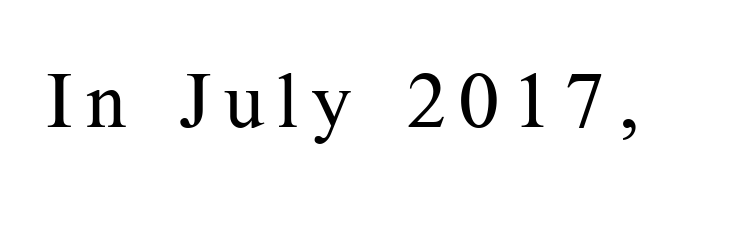
{"serif": "yes", "italic": "no", "bold": "no", "weight": "regular", "width": "normal", "stroke_contrast": "medium", "x_height": "medium", "monospaced": "no", "underline": "no", "glyph_px": 78}
